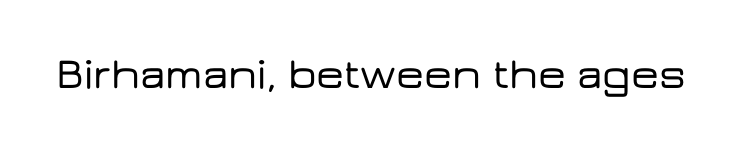
{"serif": "no", "italic": "no", "width": "wide", "stroke_contrast": "low", "x_height": "medium", "monospaced": "no", "underline": "no", "letter_spacing": "normal", "letter_spacing_em": 0.0, "glyph_px": 44}
